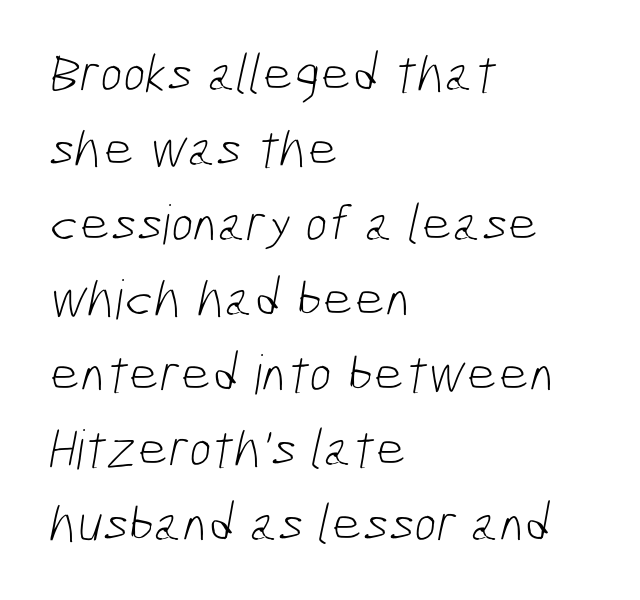
{"serif": "no", "bold": "no", "weight": "light", "width": "condensed", "stroke_contrast": "low", "x_height": "medium", "monospaced": "no", "underline": "no", "align": "left", "line_spacing": "normal", "line_spacing_ratio": 1.39, "letter_spacing": "normal", "letter_spacing_em": 0.0, "glyph_px": 54}
